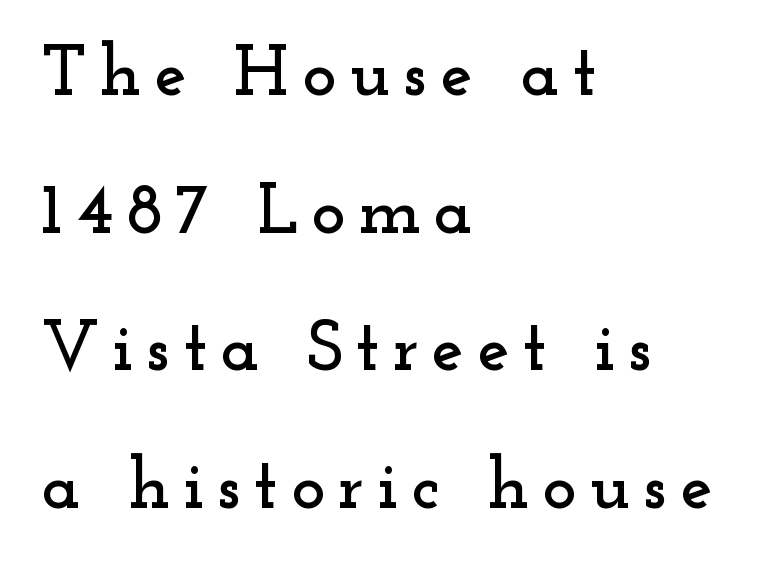
{"serif": "yes", "italic": "no", "width": "wide", "stroke_contrast": "low", "x_height": "small", "monospaced": "no", "underline": "no", "align": "left", "line_spacing": "loose", "line_spacing_ratio": 1.91, "glyph_px": 72}
